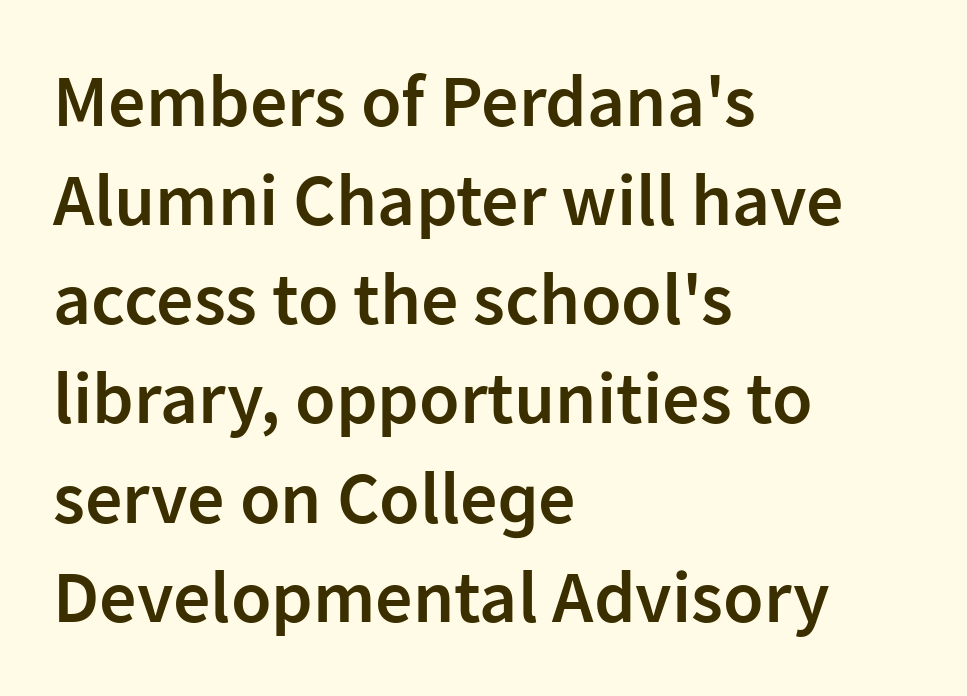
{"serif": "no", "italic": "no", "bold": "semi", "weight": "semibold", "width": "normal", "stroke_contrast": "low", "x_height": "medium", "monospaced": "no", "underline": "no", "align": "left", "line_spacing": "normal", "line_spacing_ratio": 1.34, "letter_spacing": "normal", "letter_spacing_em": 0.0, "glyph_px": 74}
